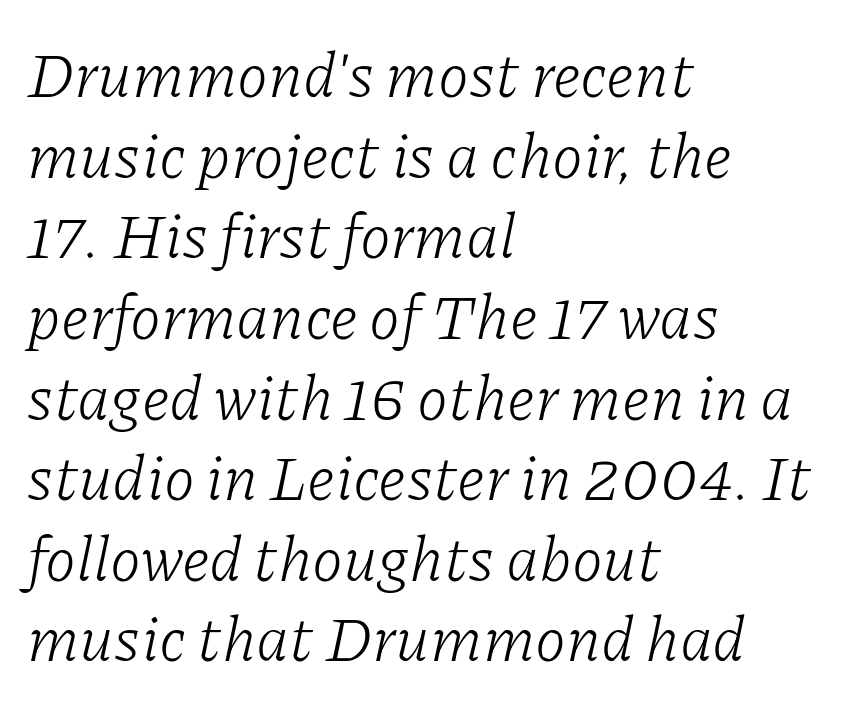
The image shows 63 px light serif type, italic (leaning right); set left-aligned, normal line spacing (1.28x), normal letter spacing, not underlined; low stroke contrast and a medium x-height.
